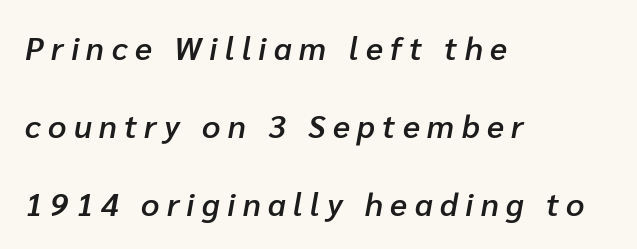
Q: Is the text bold? A: Semi-bold.
Q: Is the text italic (slanted)? A: Yes, it leans right by about 10 degrees.
Q: Is the text underlined? A: No.
Q: How is the paragraph aligned? A: Left-aligned.
Q: Is the spacing between letters normal or unusually wide? A: Unusually wide.
Q: Is the spacing between lines tight, normal or loose? A: Loose.
Q: Width (condensed, normal, or wide)? A: Normal.
Q: Stroke contrast? A: Low.
Q: x-height? A: Medium.
Q: Monospaced? A: No.
